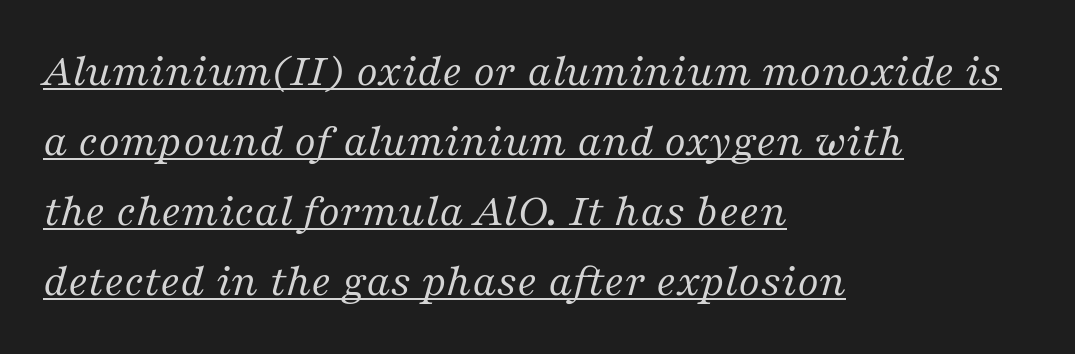
The image shows 47 px regular-weight serif type, italic (leaning right); set left-aligned, normal line spacing (1.49x), normal letter spacing, underlined; medium stroke contrast and a medium x-height.
